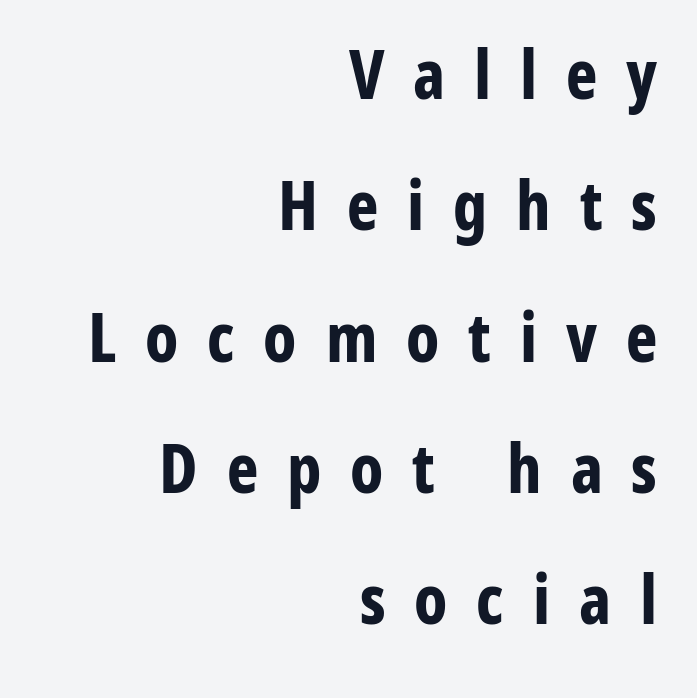
The image shows 67 px bold, condensed sans-serif type, upright; set right-aligned, loose line spacing (1.96x), unusually wide letter spacing (+0.43 em), not underlined; low stroke contrast and a medium x-height.
